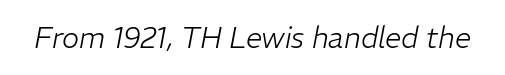
The image shows 29 px light type, italic (leaning right); set normal letter spacing, not underlined; low stroke contrast and a medium x-height.
